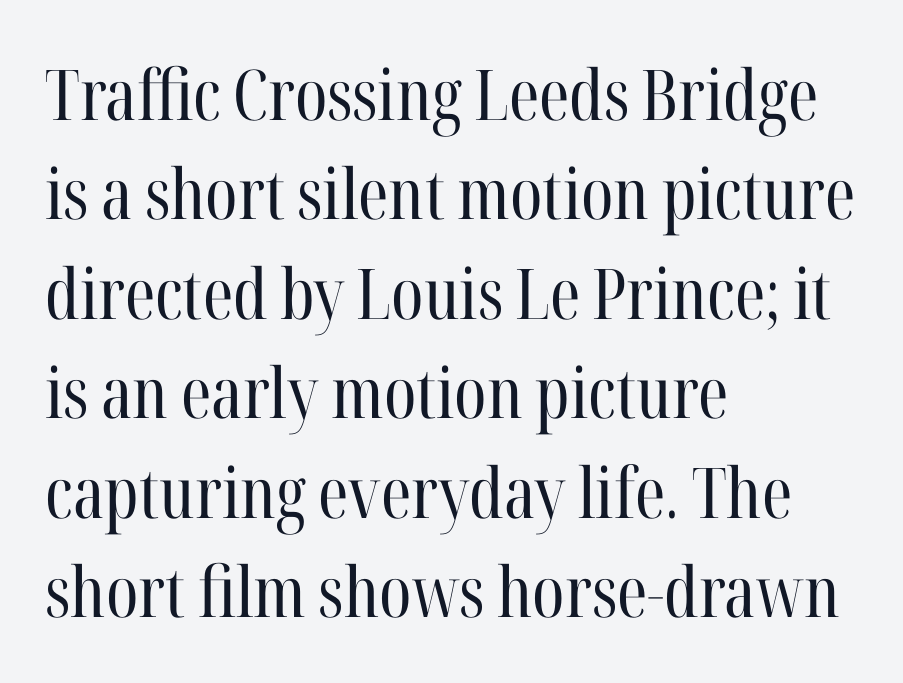
{"serif": "yes", "italic": "no", "bold": "no", "weight": "regular", "width": "condensed", "stroke_contrast": "high", "x_height": "medium", "monospaced": "no", "underline": "no", "align": "left", "line_spacing": "normal", "line_spacing_ratio": 1.42, "letter_spacing": "normal", "letter_spacing_em": 0.0, "glyph_px": 70}
